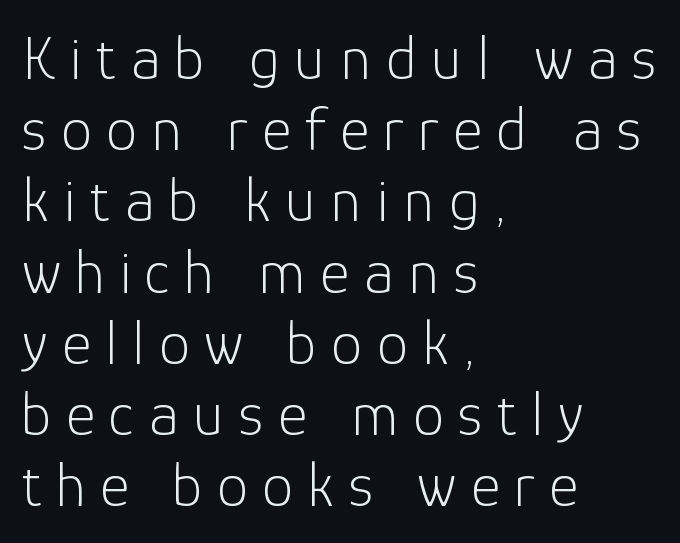
{"serif": "no", "italic": "no", "bold": "no", "weight": "light", "width": "normal", "stroke_contrast": "low", "x_height": "medium", "monospaced": "no", "underline": "no", "align": "left", "line_spacing": "tight", "line_spacing_ratio": 1.13, "letter_spacing": "wide", "letter_spacing_em": 0.23, "glyph_px": 63}
